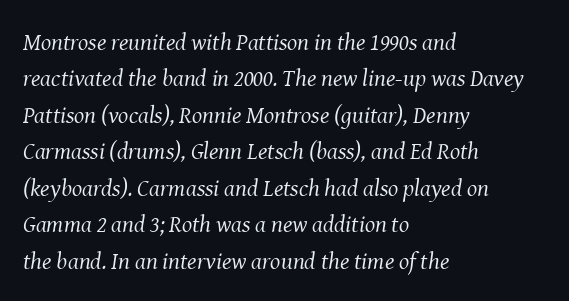
The image shows 24 px text type, italic (leaning right); set left-aligned, normal line spacing (1.52x), normal letter spacing, not underlined.
